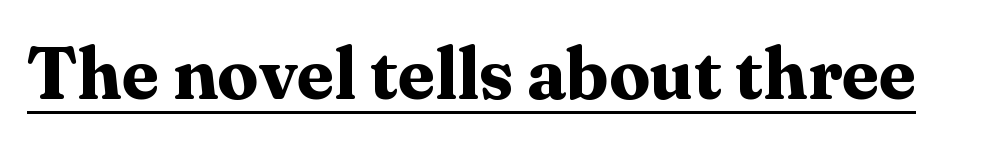
The typography opts for an upright posture over an oblique one. A serif font was chosen for this passage. Descenders here cross a horizontal rule under the line. Do the characters align in a grid? No, the font is proportional.
